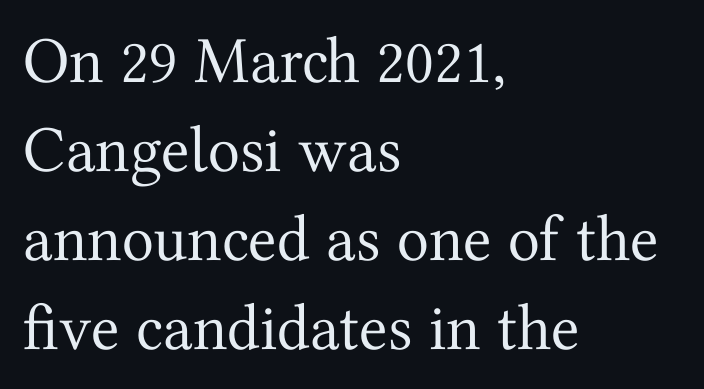
The image shows 66 px regular-weight serif type, upright; set left-aligned, normal line spacing (1.35x), normal letter spacing, not underlined; medium stroke contrast and a medium x-height.
